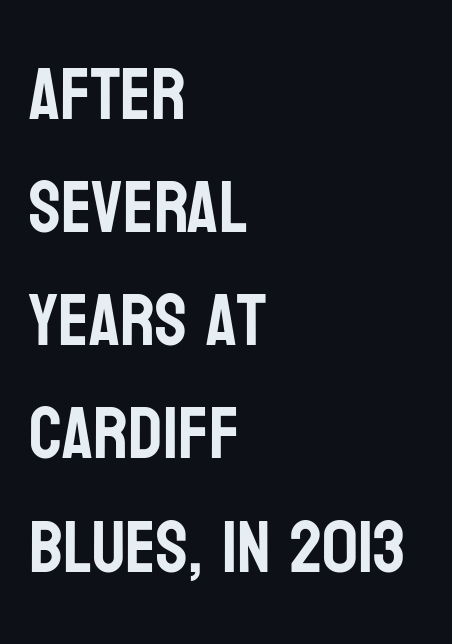
The image shows 73 px condensed sans-serif type, upright; set left-aligned, normal line spacing (1.55x), normal letter spacing, not underlined; low stroke contrast and a large x-height.
